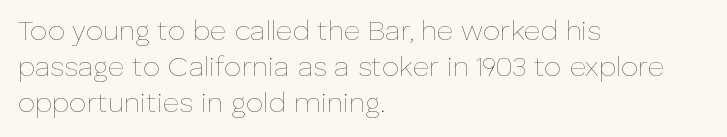
Q: Is the text bold? A: No.
Q: Is the text italic (slanted)? A: No, it is upright.
Q: Is the text underlined? A: No.
Q: How is the paragraph aligned? A: Left-aligned.
Q: Is the spacing between letters normal or unusually wide? A: Normal.
Q: Is the spacing between lines tight, normal or loose? A: Normal.
Q: Width (condensed, normal, or wide)? A: Normal.
Q: Stroke contrast? A: Low.
Q: x-height? A: Medium.
Q: Monospaced? A: No.
